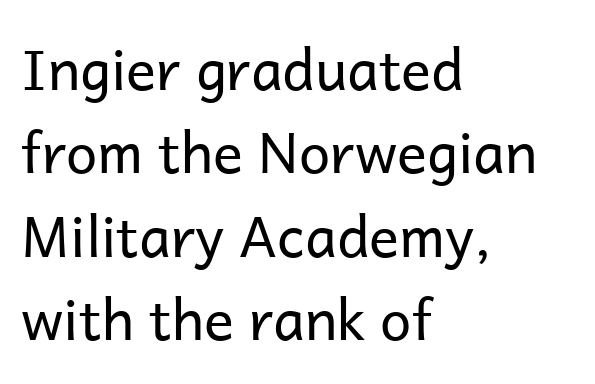
Q: Is the text bold? A: No.
Q: Is the text italic (slanted)? A: No, it is upright.
Q: Is the typeface a serif or a sans-serif typeface? A: Sans-serif.
Q: Is the text underlined? A: No.
Q: How is the paragraph aligned? A: Left-aligned.
Q: Is the spacing between letters normal or unusually wide? A: Normal.
Q: Is the spacing between lines tight, normal or loose? A: Normal.
Q: Width (condensed, normal, or wide)? A: Normal.
Q: Stroke contrast? A: Low.
Q: x-height? A: Medium.
Q: Monospaced? A: No.
